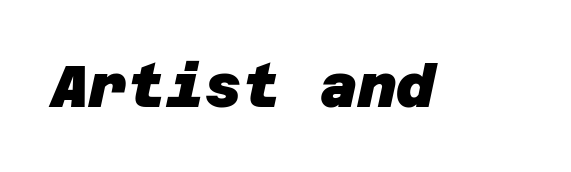
Nobody drew a line under any word here. Default kerning and tracking; the words read as compact shapes. The type family on display is of the sans-serif kind. Look at the stroke-to-counter ratio: heavy, a bold.
